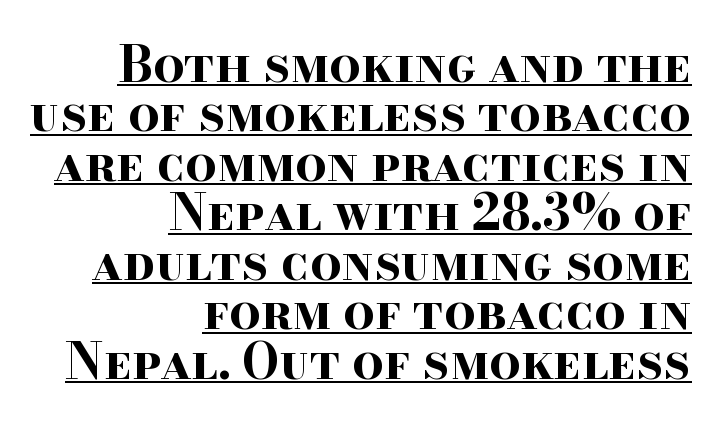
The image shows 49 px bold, wide serif type, upright; set right-aligned, tight line spacing (1.01x), normal letter spacing, underlined; high stroke contrast and a small x-height.
